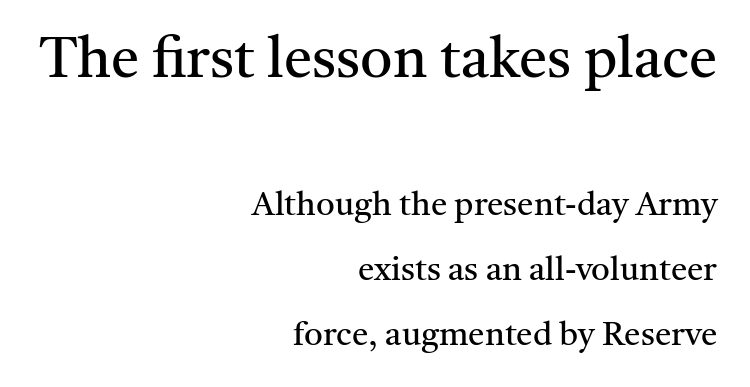
Q: Is the text bold? A: No.
Q: Is the text italic (slanted)? A: No, it is upright.
Q: Is the typeface a serif or a sans-serif typeface? A: Serif.
Q: Is the text underlined? A: No.
Q: How is the paragraph aligned? A: Right-aligned.
Q: Is the spacing between letters normal or unusually wide? A: Normal.
Q: Is the spacing between lines tight, normal or loose? A: Loose.
Q: Which block of text is set in a larger size, the first (top) or the second (bottom)? A: The first (top) one.
Q: Width (condensed, normal, or wide)? A: Normal.
Q: Stroke contrast? A: Medium.
Q: x-height? A: Medium.
Q: Monospaced? A: No.
